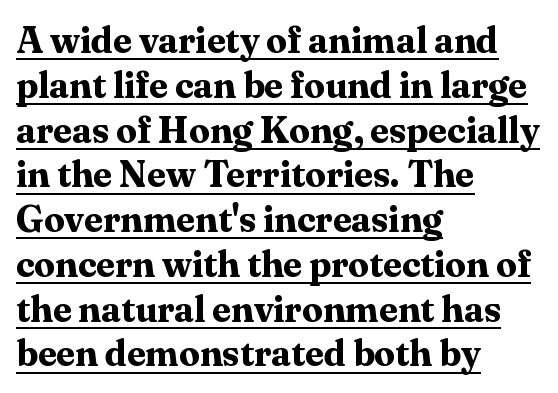
Heavy-handed strokes throughout: this text is bold. You can tell from the footed stems that serif type was used. Each letter keeps its own natural width here, so spacing adapts to shape. Vertical strokes here are truly vertical. The paragraph has a hard left edge and a soft right edge.
